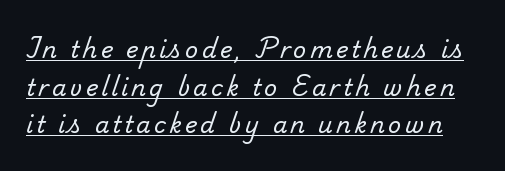
{"bold": "no", "underline": "yes", "line_spacing": "normal", "line_spacing_ratio": 1.64, "glyph_px": 23}
